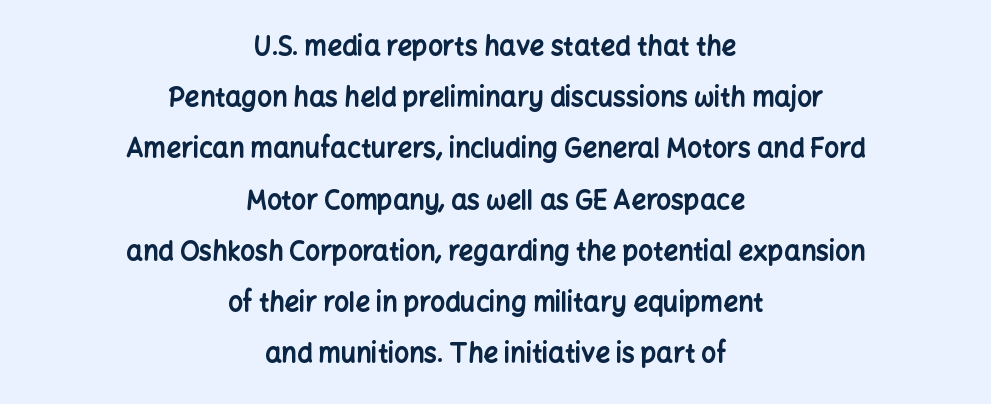
Q: Is the text bold? A: Yes.
Q: Is the text italic (slanted)? A: No, it is upright.
Q: Is the text underlined? A: No.
Q: How is the paragraph aligned? A: Centered.
Q: Is the spacing between letters normal or unusually wide? A: Normal.
Q: Is the spacing between lines tight, normal or loose? A: Loose.
